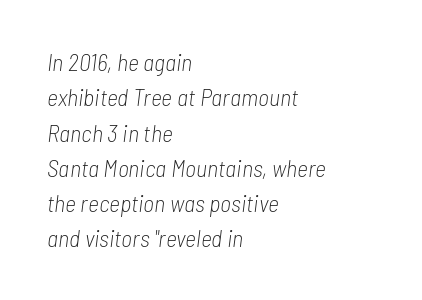
Characters are canted at an angle relative to the baseline's perpendicular. Leading: standard. There is no visible air inserted between adjacent glyphs. The baseline area is clear.
